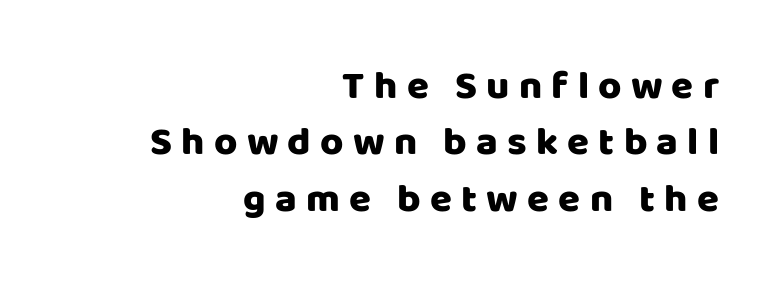
Q: Is the text italic (slanted)? A: No, it is upright.
Q: Is the typeface a serif or a sans-serif typeface? A: Sans-serif.
Q: Is the text underlined? A: No.
Q: How is the paragraph aligned? A: Right-aligned.
Q: Is the spacing between letters normal or unusually wide? A: Unusually wide.
Q: Is the spacing between lines tight, normal or loose? A: Normal.
Q: Width (condensed, normal, or wide)? A: Normal.
Q: Stroke contrast? A: Low.
Q: x-height? A: Large.
Q: Monospaced? A: No.
